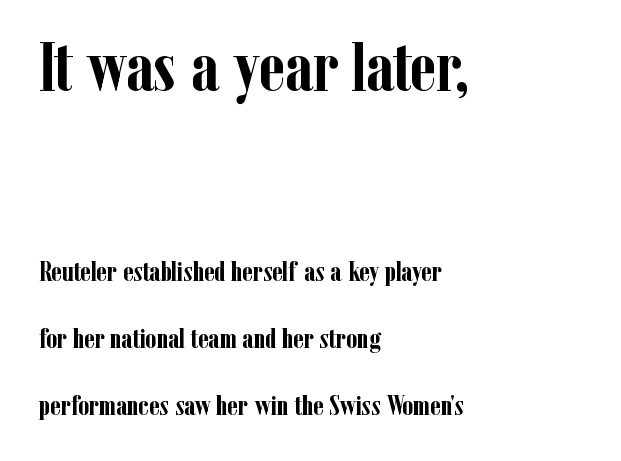
{"serif": "yes", "italic": "no", "bold": "yes", "weight": "semibold", "width": "condensed", "stroke_contrast": "low", "x_height": "medium", "monospaced": "no", "underline": "no", "align": "left", "line_spacing": "loose", "line_spacing_ratio": 2.4, "letter_spacing": "normal", "letter_spacing_em": 0.0, "larger_block": "first", "size_ratio": 2.46, "glyph_px": 69}
